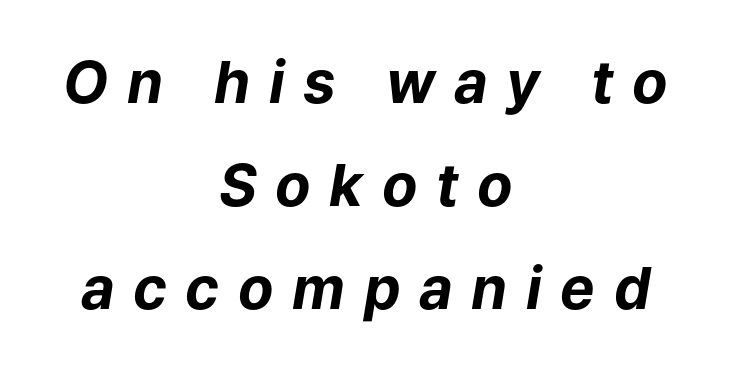
Students, note that the glyphs here are deliberately spaced far apart. Notice how thick the strokes are: this is what a full bold looks like. Line starts and ends both wander, symmetrically. The baseline area is clear. Is this a fixed-width face? No — the glyphs have proportional, varying widths.
